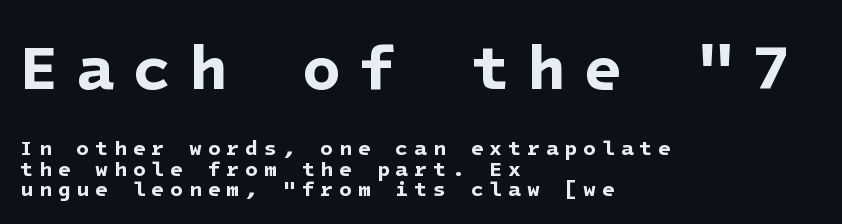
The image shows 63 px bold sans-serif type; set left-aligned, tight line spacing (0.98x), unusually wide letter spacing (+0.28 em), not underlined; the first (top) block is 3.0x larger; low stroke contrast and a medium x-height.
